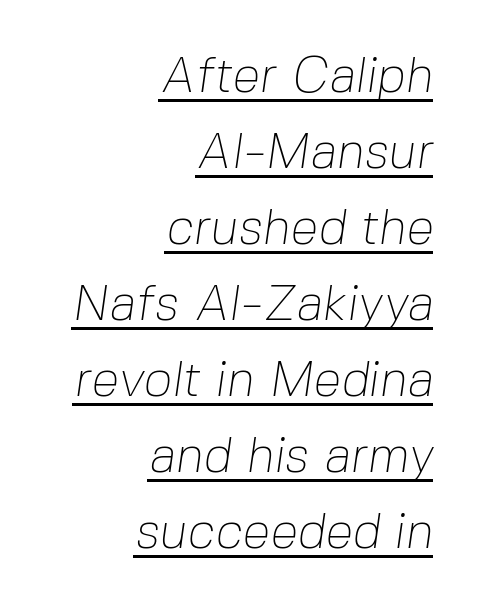
The image shows 50 px thin sans-serif type; set right-aligned, normal line spacing (1.52x), normal letter spacing, underlined; low stroke contrast and a medium x-height.
